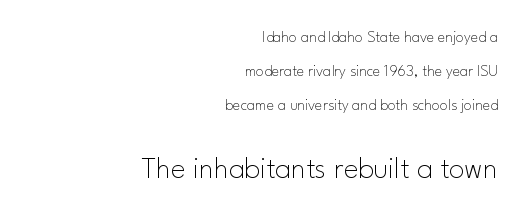
The image shows 31 px thin sans-serif type, upright; set right-aligned, loose line spacing (2.11x), normal letter spacing, not underlined; the second (bottom) block is 1.94x larger; low stroke contrast and a small x-height.
